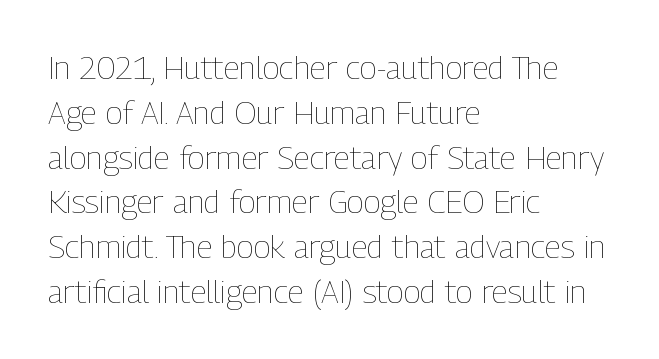
{"italic": "no", "bold": "no", "weight": "thin", "width": "condensed", "stroke_contrast": "low", "x_height": "medium", "monospaced": "no", "underline": "no", "align": "left", "line_spacing": "normal", "line_spacing_ratio": 1.4, "letter_spacing": "normal", "letter_spacing_em": 0.0, "glyph_px": 32}
